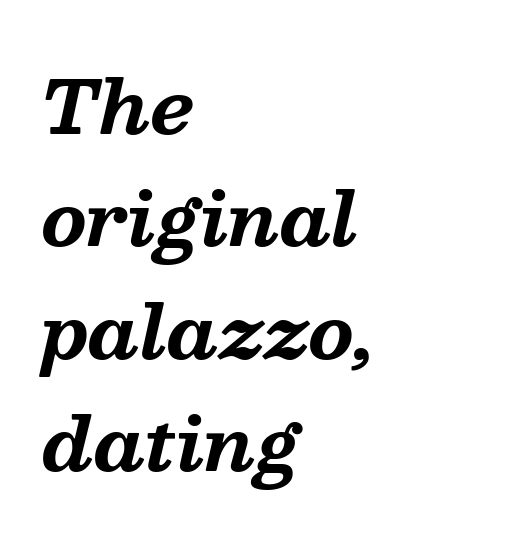
Q: Is the text bold? A: Yes.
Q: Is the text italic (slanted)? A: Yes, it leans right by about 13 degrees.
Q: Is the typeface a serif or a sans-serif typeface? A: Serif.
Q: Is the text underlined? A: No.
Q: How is the paragraph aligned? A: Left-aligned.
Q: Is the spacing between letters normal or unusually wide? A: Normal.
Q: Is the spacing between lines tight, normal or loose? A: Normal.
Q: Width (condensed, normal, or wide)? A: Normal.
Q: Stroke contrast? A: Medium.
Q: x-height? A: Medium.
Q: Monospaced? A: No.
